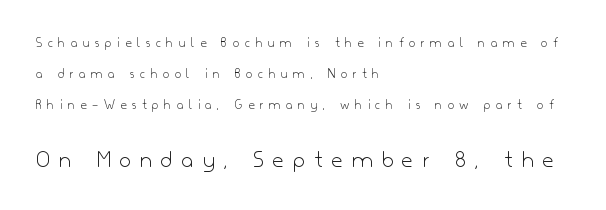
The image shows 24 px text type, upright; set left-aligned, loose line spacing (2.21x), unusually wide letter spacing (+0.4 em), not underlined; the second (bottom) block is 1.71x larger.
